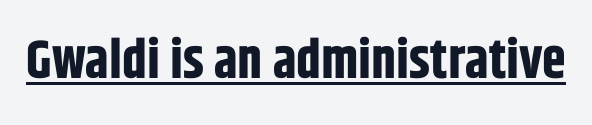
Q: Is the text bold? A: Yes.
Q: Is the text italic (slanted)? A: No, it is upright.
Q: Is the typeface a serif or a sans-serif typeface? A: Sans-serif.
Q: Is the text underlined? A: Yes.
Q: Is the spacing between letters normal or unusually wide? A: Normal.
Q: Width (condensed, normal, or wide)? A: Condensed.
Q: Stroke contrast? A: Low.
Q: x-height? A: Large.
Q: Monospaced? A: No.
